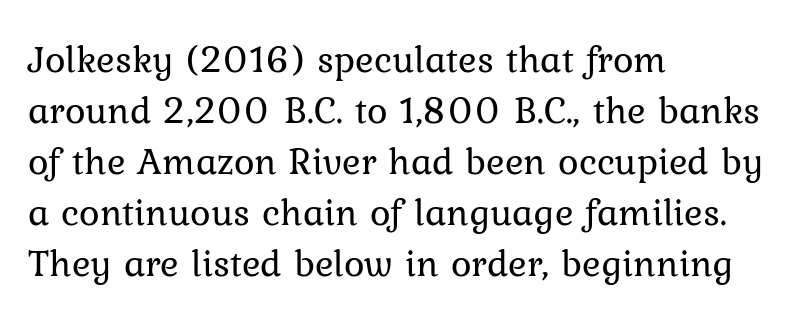
{"italic": "no", "bold": "no", "weight": "regular", "width": "normal", "stroke_contrast": "low", "x_height": "medium", "monospaced": "no", "underline": "no", "align": "left", "line_spacing": "normal", "line_spacing_ratio": 1.31, "letter_spacing": "normal", "letter_spacing_em": 0.0, "glyph_px": 39}
